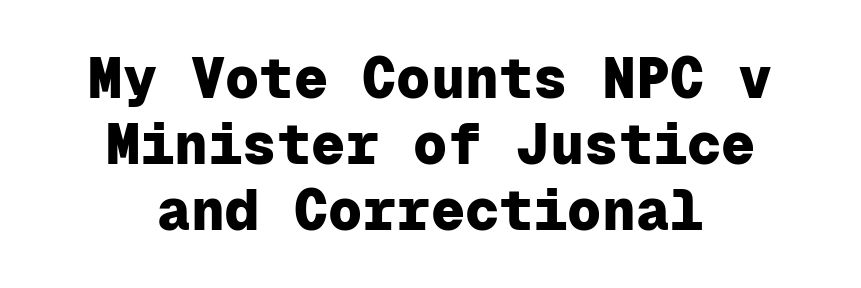
The image shows 57 px heavy sans-serif type, upright, monospaced; set centered, line spacing 1.16x, normal letter spacing, not underlined; low stroke contrast and a medium x-height.
